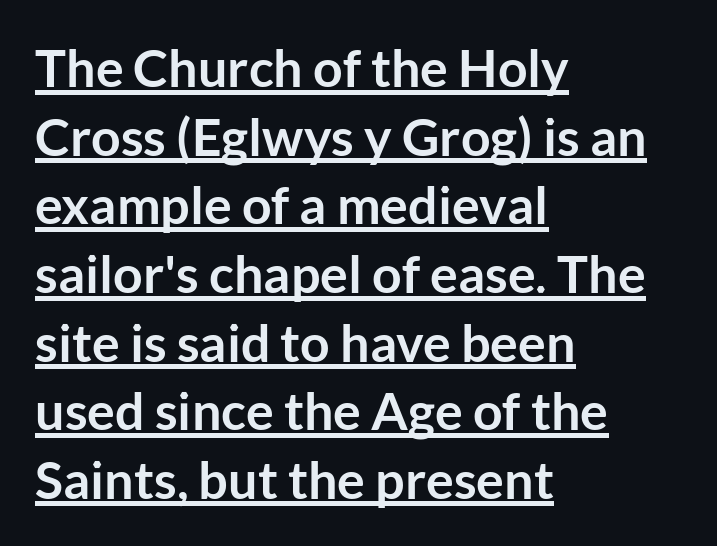
The image shows 52 px semibold sans-serif type, upright; set left-aligned, normal line spacing (1.32x), normal letter spacing, underlined; low stroke contrast and a medium x-height.
